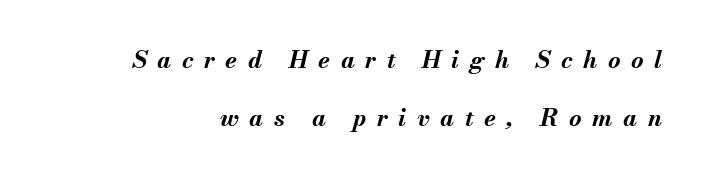
{"italic": "yes", "lean": "right", "slant_degrees": 13, "bold": "yes", "underline": "no", "line_spacing": "loose", "line_spacing_ratio": 2.43, "letter_spacing": "wide", "letter_spacing_em": 0.44, "glyph_px": 24}
